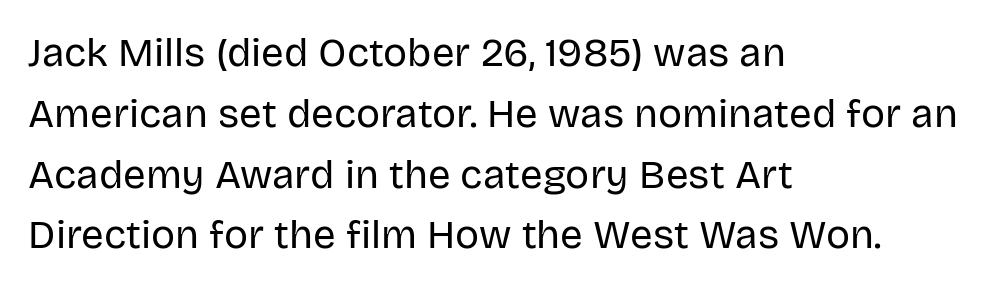
The image shows 40 px regular-weight sans-serif type, upright; set left-aligned, normal line spacing (1.52x), normal letter spacing, not underlined; low stroke contrast and a large x-height.
